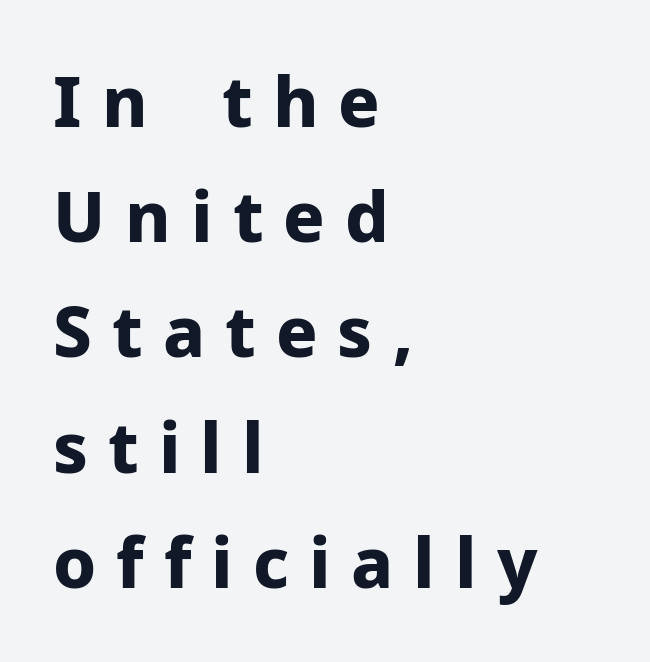
Each new line begins a customary step beneath the previous one. Spacing verdict: proportional, widths tailored to each character. Italic: no, the glyphs are upright roman. These lines have a slow, spaced-out rhythm from letter to letter. Weight: bold.
